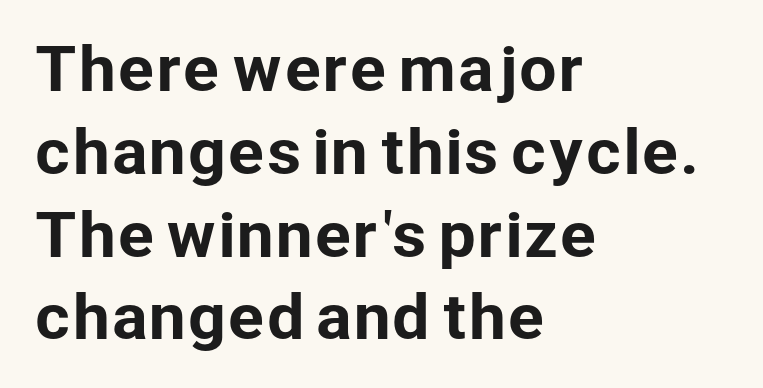
Q: Is the text italic (slanted)? A: No, it is upright.
Q: Is the typeface a serif or a sans-serif typeface? A: Sans-serif.
Q: Is the text underlined? A: No.
Q: How is the paragraph aligned? A: Left-aligned.
Q: Is the spacing between letters normal or unusually wide? A: Normal.
Q: Is the spacing between lines tight, normal or loose? A: Normal.
Q: Width (condensed, normal, or wide)? A: Normal.
Q: Stroke contrast? A: Low.
Q: x-height? A: Medium.
Q: Monospaced? A: No.
